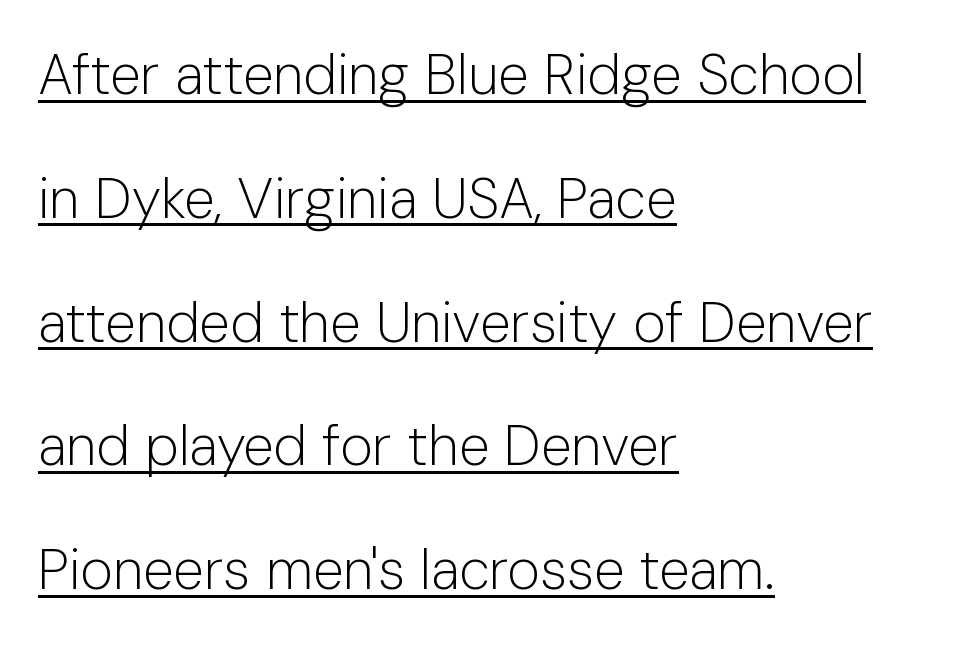
Q: Is the text bold? A: No.
Q: Is the text italic (slanted)? A: No, it is upright.
Q: Is the typeface a serif or a sans-serif typeface? A: Sans-serif.
Q: Is the text underlined? A: Yes.
Q: How is the paragraph aligned? A: Left-aligned.
Q: Is the spacing between letters normal or unusually wide? A: Normal.
Q: Is the spacing between lines tight, normal or loose? A: Loose.
Q: Width (condensed, normal, or wide)? A: Normal.
Q: Stroke contrast? A: Low.
Q: x-height? A: Medium.
Q: Monospaced? A: No.
